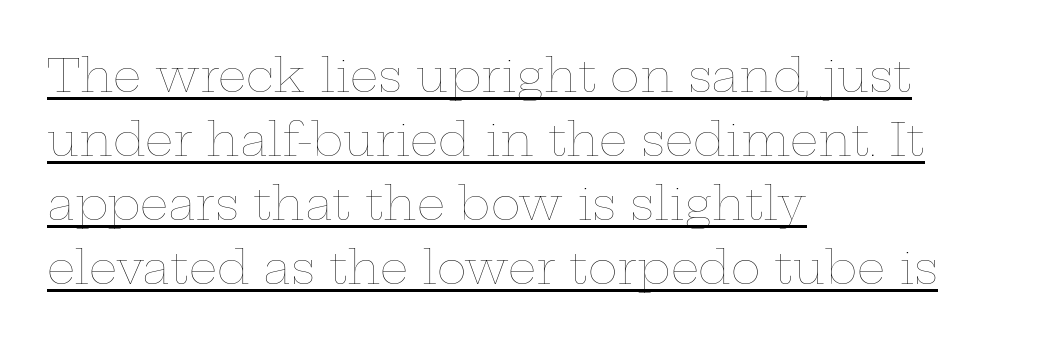
The image shows 45 px thin, wide type, upright; set left-aligned, normal line spacing (1.42x), normal letter spacing, underlined; low stroke contrast and a medium x-height.
